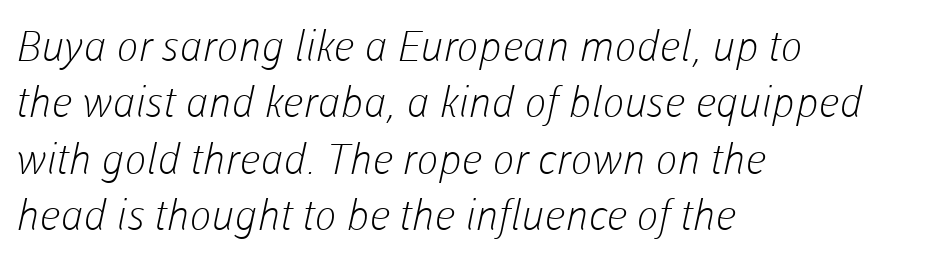
{"serif": "no", "bold": "no", "weight": "light", "width": "normal", "stroke_contrast": "low", "x_height": "medium", "monospaced": "no", "underline": "no", "align": "left", "line_spacing": "normal", "line_spacing_ratio": 1.34, "letter_spacing": "normal", "letter_spacing_em": 0.0, "glyph_px": 42}
